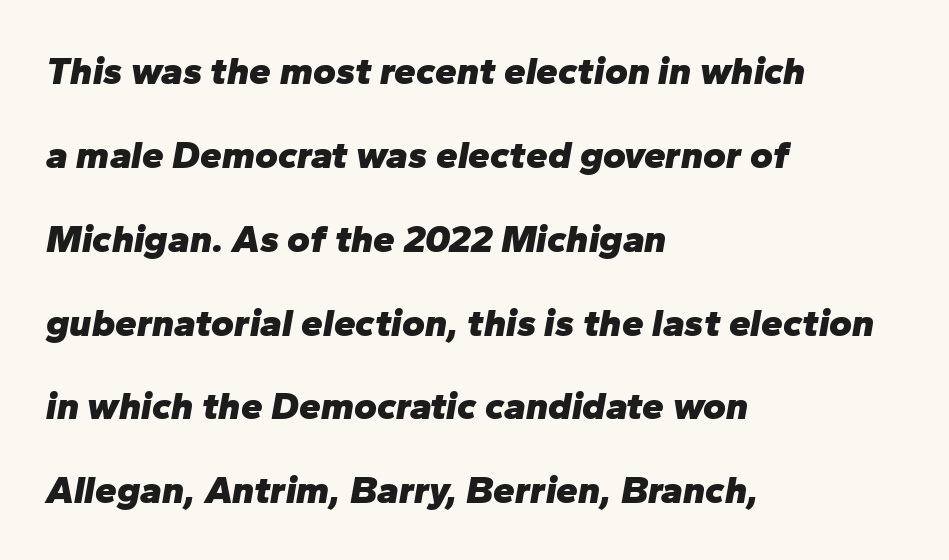
{"italic": "yes", "lean": "right", "slant_degrees": 10, "bold": "yes", "weight": "heavy", "width": "normal", "stroke_contrast": "low", "x_height": "medium", "monospaced": "no", "underline": "no", "align": "left", "line_spacing": "loose", "line_spacing_ratio": 2.15, "letter_spacing": "normal", "letter_spacing_em": 0.0, "glyph_px": 39}
